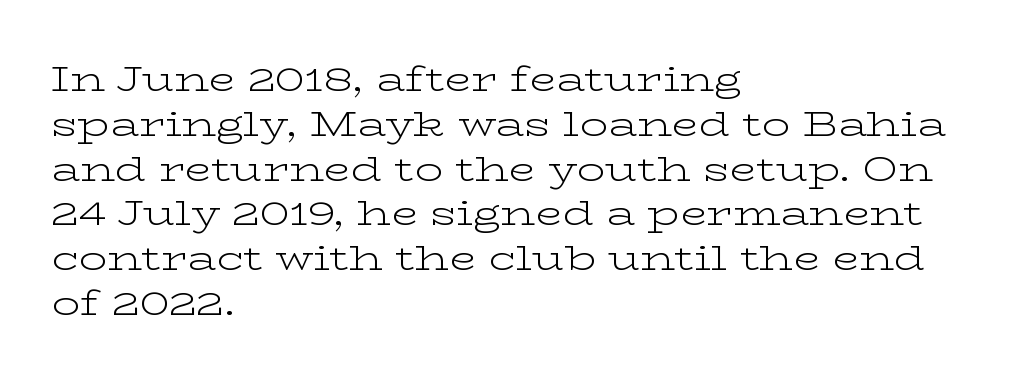
{"serif": "yes", "italic": "no", "bold": "no", "weight": "light", "width": "wide", "stroke_contrast": "low", "x_height": "medium", "monospaced": "no", "underline": "no", "align": "left", "line_spacing": "normal", "line_spacing_ratio": 1.28, "letter_spacing": "normal", "letter_spacing_em": 0.0, "glyph_px": 35}
